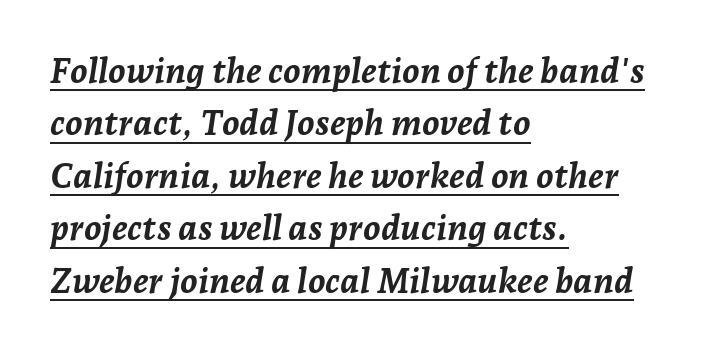
Q: Is the text bold? A: Yes.
Q: Is the text italic (slanted)? A: Yes, it leans right by about 7 degrees.
Q: Is the text underlined? A: Yes.
Q: How is the paragraph aligned? A: Left-aligned.
Q: Is the spacing between letters normal or unusually wide? A: Normal.
Q: Is the spacing between lines tight, normal or loose? A: Normal.
Q: Width (condensed, normal, or wide)? A: Normal.
Q: Stroke contrast? A: Low.
Q: x-height? A: Medium.
Q: Monospaced? A: No.
